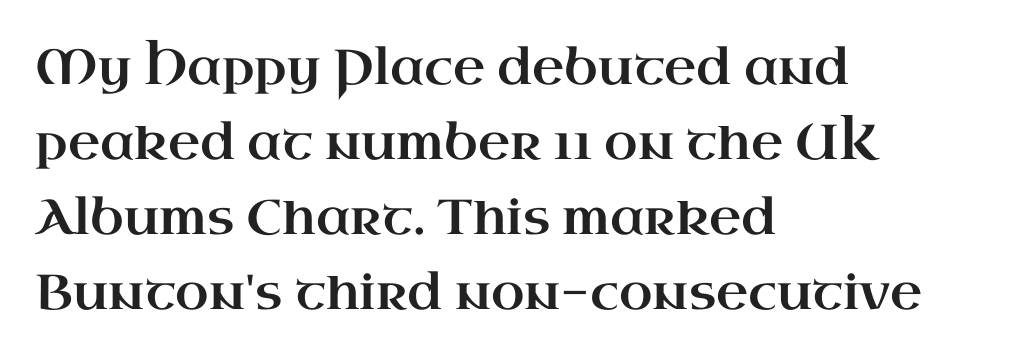
Q: Is the text italic (slanted)? A: No, it is upright.
Q: Is the typeface a serif or a sans-serif typeface? A: Serif.
Q: Is the text underlined? A: No.
Q: How is the paragraph aligned? A: Left-aligned.
Q: Is the spacing between letters normal or unusually wide? A: Normal.
Q: Is the spacing between lines tight, normal or loose? A: Normal.
Q: Width (condensed, normal, or wide)? A: Wide.
Q: Stroke contrast? A: High.
Q: x-height? A: Small.
Q: Monospaced? A: No.
